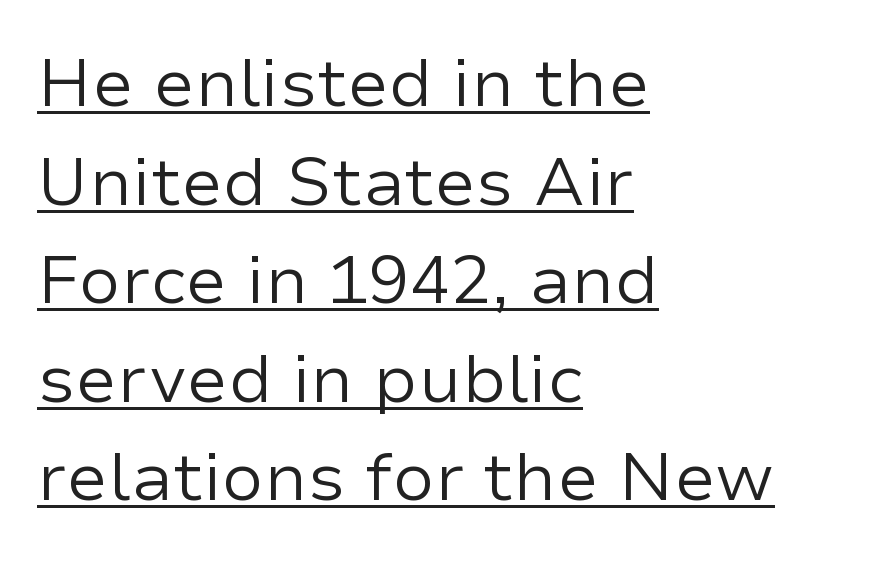
The image shows 68 px regular-weight sans-serif type, upright; set left-aligned, normal line spacing (1.45x), normal letter spacing, underlined; low stroke contrast and a medium x-height.
